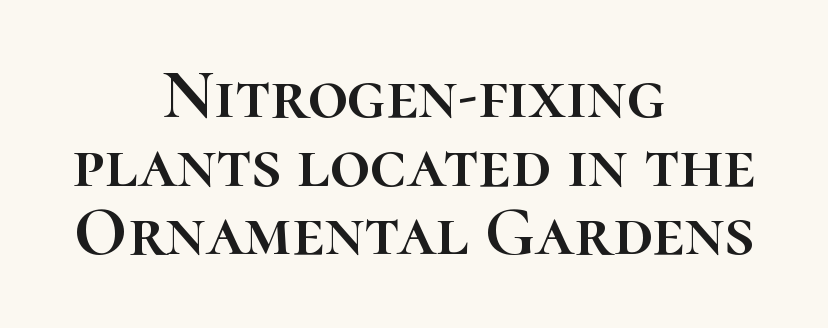
If you folded the block vertically in half, each line would mirror itself in length. Only glyphs here, with clear space below each row. The passage shown has conventional tracking throughout. Do the characters align in a grid? No, the font is proportional. Summary of vertical rhythm: compact, with narrow interline spacing. The axis of the letterforms is exactly vertical.
